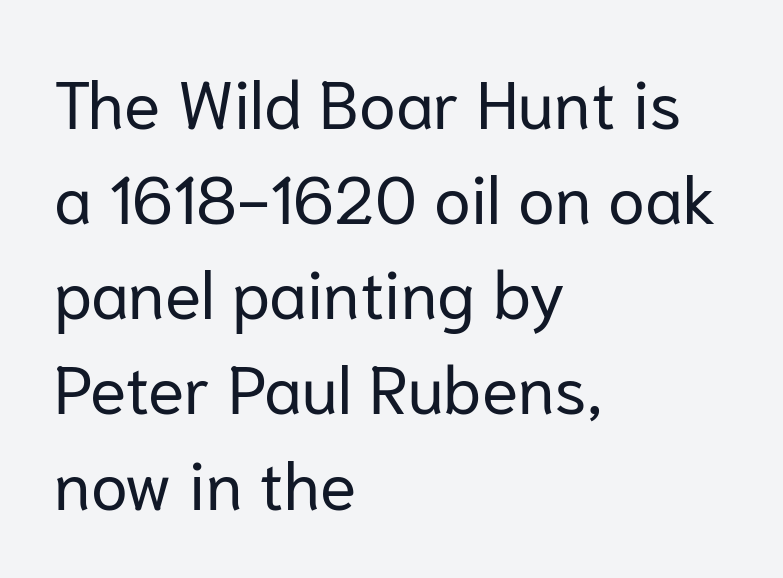
Serif or sans? Sans — the stroke terminals are bare. Type without underlining. Short note: letters normally spaced. A typesetter would call this proportional, since set widths differ per character. The block of text has a typical density, with ordinary space between rows.
